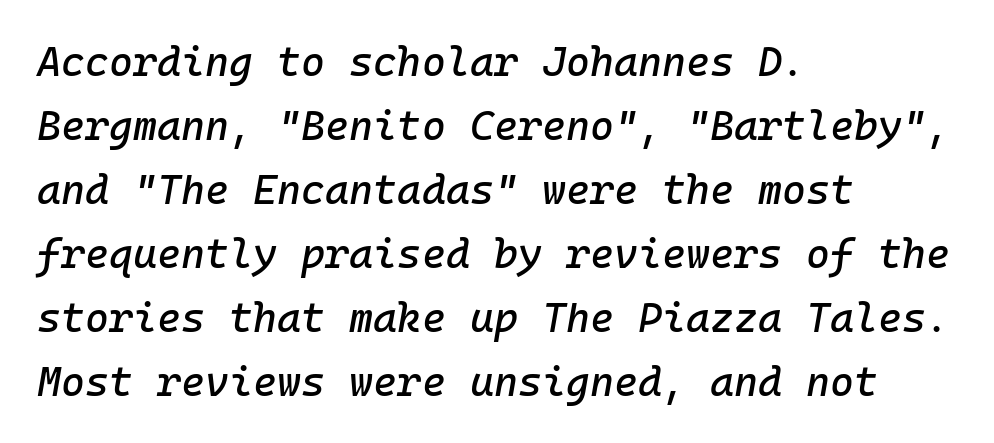
The image shows 41 px text type, italic (leaning right), monospaced; set left-aligned, normal line spacing (1.56x), normal letter spacing, not underlined; low stroke contrast and a medium x-height.
